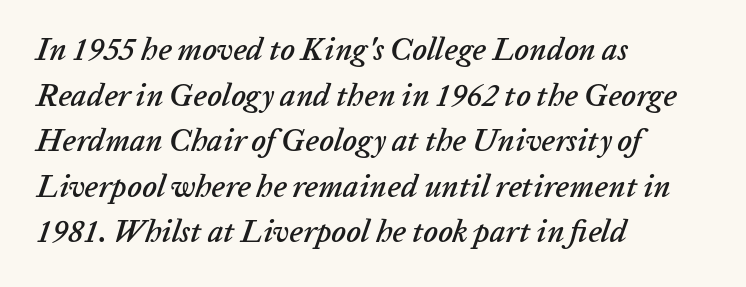
The image shows 31 px text type, italic (leaning right); set left-aligned, normal line spacing (1.47x), normal letter spacing, not underlined; low stroke contrast and a medium x-height.
